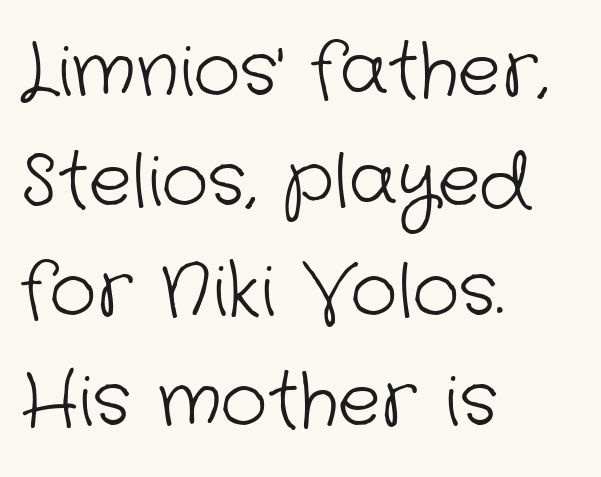
The image shows 72 px light sans-serif type; set left-aligned, normal line spacing (1.53x), normal letter spacing, not underlined; low stroke contrast and a medium x-height.
